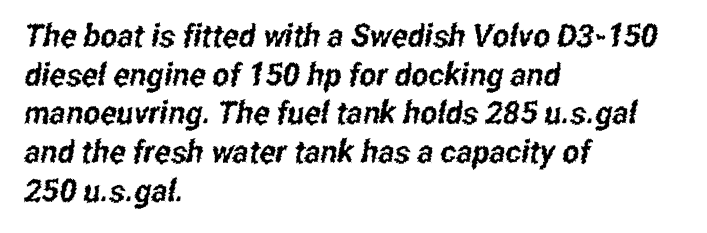
The image shows 32 px condensed sans-serif type; set left-aligned, line spacing 1.21x, normal letter spacing, not underlined; low stroke contrast and a medium x-height.
